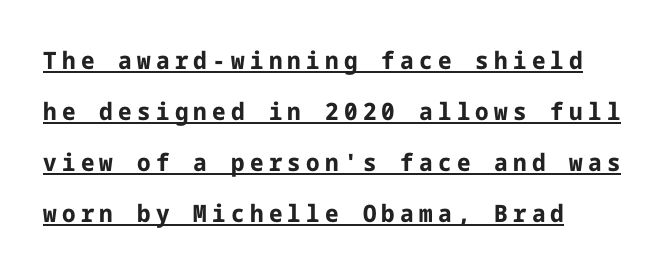
Every word sits above its own underline. Italic: no, the glyphs are upright roman. The lines are quadded left. Interline gaps are noticeably wide in this sample. Is the letter spacing exaggerated? Yes — the characters are pushed far apart.
